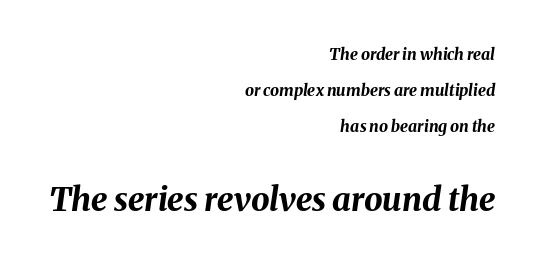
{"italic": "yes", "lean": "right", "slant_degrees": 8, "bold": "yes", "weight": "bold", "width": "normal", "stroke_contrast": "medium", "x_height": "medium", "monospaced": "no", "underline": "no", "align": "right", "line_spacing": "loose", "line_spacing_ratio": 2.25, "letter_spacing": "normal", "letter_spacing_em": 0.0, "larger_block": "second", "size_ratio": 2.06, "glyph_px": 33}
